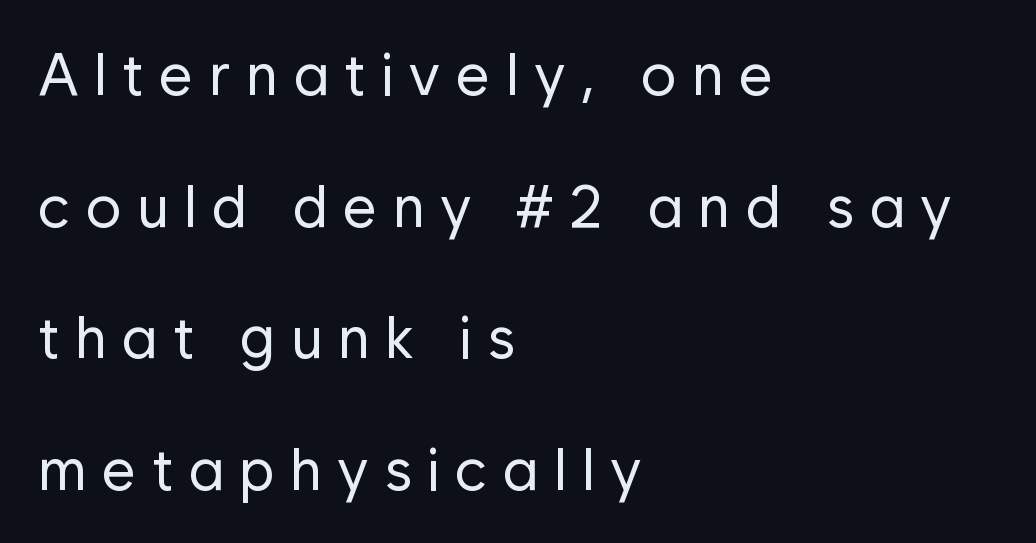
The image shows 59 px regular-weight sans-serif type, upright; set left-aligned, loose line spacing (2.23x), unusually wide letter spacing (+0.26 em), not underlined; low stroke contrast and a medium x-height.
